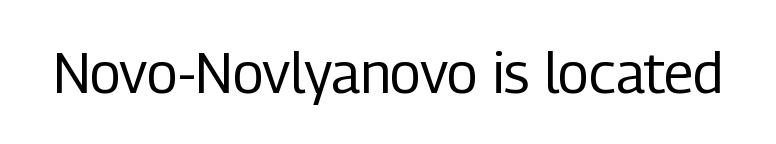
Q: Is the text bold? A: No.
Q: Is the text italic (slanted)? A: No, it is upright.
Q: Is the typeface a serif or a sans-serif typeface? A: Sans-serif.
Q: Is the text underlined? A: No.
Q: Is the spacing between letters normal or unusually wide? A: Normal.
Q: Width (condensed, normal, or wide)? A: Condensed.
Q: Stroke contrast? A: Low.
Q: x-height? A: Medium.
Q: Monospaced? A: No.
